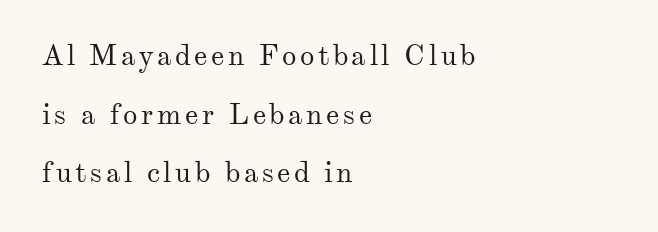
{"serif": "yes", "italic": "no", "bold": "no", "weight": "regular", "width": "normal", "stroke_contrast": "medium", "x_height": "small", "monospaced": "no", "underline": "no", "align": "left", "line_spacing": "loose", "line_spacing_ratio": 2.02, "glyph_px": 29}
